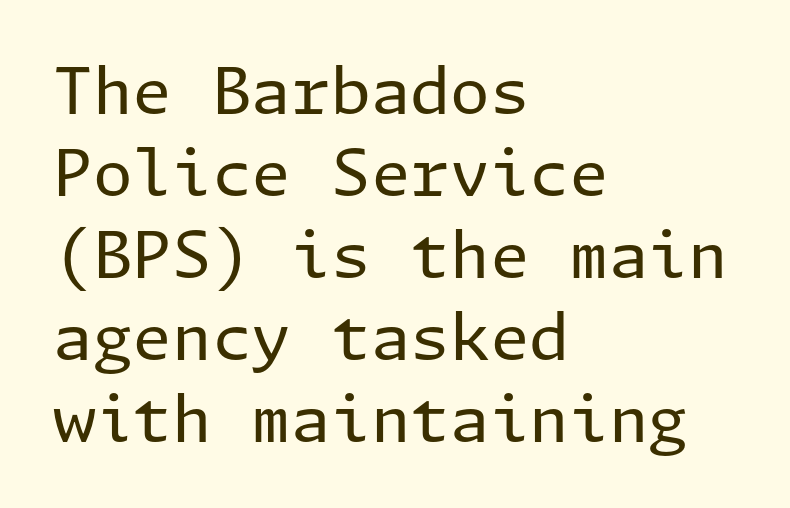
{"serif": "no", "italic": "no", "bold": "no", "weight": "regular", "width": "normal", "stroke_contrast": "low", "x_height": "medium", "underline": "no", "align": "left", "line_spacing": "normal", "line_spacing_ratio": 1.28, "letter_spacing": "normal", "letter_spacing_em": 0.0, "glyph_px": 64}
